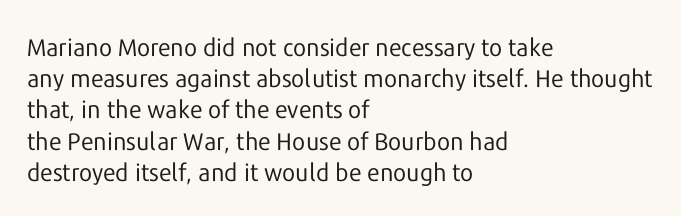
{"italic": "no", "bold": "no", "underline": "no", "align": "left", "line_spacing": "normal", "line_spacing_ratio": 1.3, "letter_spacing": "normal", "letter_spacing_em": 0.0, "glyph_px": 24}
